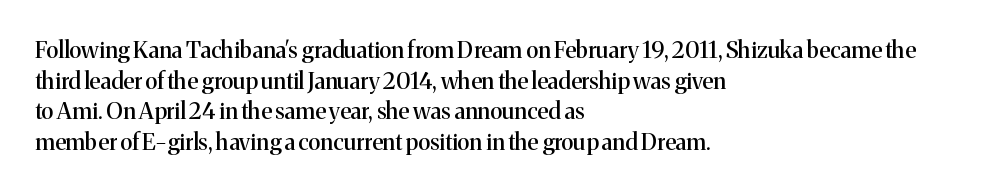
{"italic": "no", "underline": "no", "align": "left", "line_spacing": "normal", "line_spacing_ratio": 1.33, "letter_spacing": "normal", "letter_spacing_em": 0.0, "glyph_px": 23}
